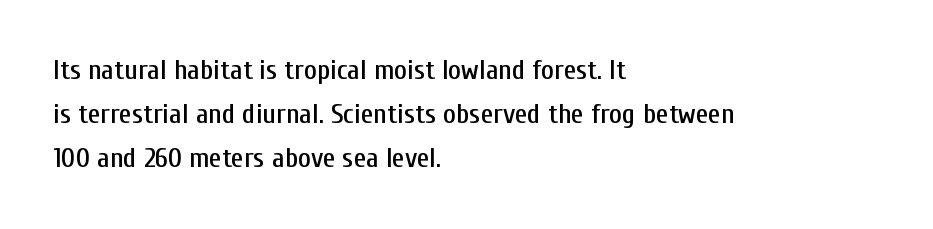
Q: Is the text italic (slanted)? A: No, it is upright.
Q: Is the typeface a serif or a sans-serif typeface? A: Sans-serif.
Q: Is the text underlined? A: No.
Q: How is the paragraph aligned? A: Left-aligned.
Q: Is the spacing between letters normal or unusually wide? A: Normal.
Q: Is the spacing between lines tight, normal or loose? A: Normal.
Q: Width (condensed, normal, or wide)? A: Condensed.
Q: Stroke contrast? A: Low.
Q: x-height? A: Medium.
Q: Monospaced? A: No.
